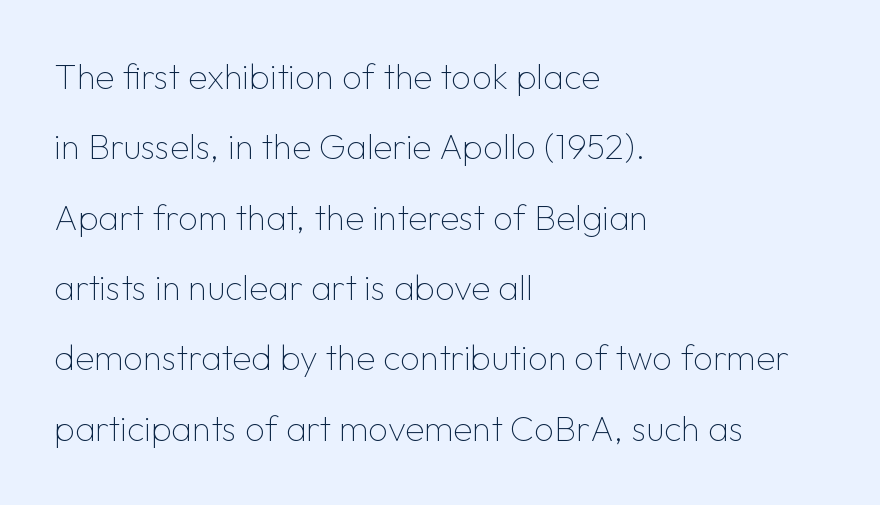
The image shows 35 px thin sans-serif type, upright; set left-aligned, loose line spacing (2.01x), normal letter spacing, not underlined; low stroke contrast and a medium x-height.
